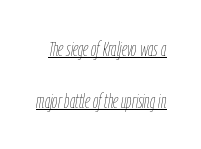
Q: Is the text bold? A: No.
Q: Is the text italic (slanted)? A: Yes, it leans right by about 9 degrees.
Q: Is the text underlined? A: Yes.
Q: Is the spacing between letters normal or unusually wide? A: Normal.
Q: Is the spacing between lines tight, normal or loose? A: Loose.
